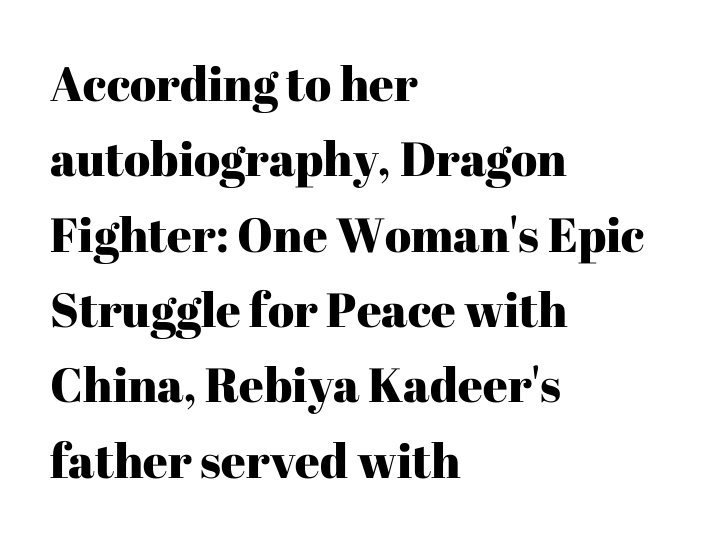
{"serif": "yes", "italic": "no", "width": "normal", "stroke_contrast": "high", "x_height": "medium", "monospaced": "no", "underline": "no", "align": "left", "line_spacing": "normal", "line_spacing_ratio": 1.57, "letter_spacing": "normal", "letter_spacing_em": 0.0, "glyph_px": 48}
